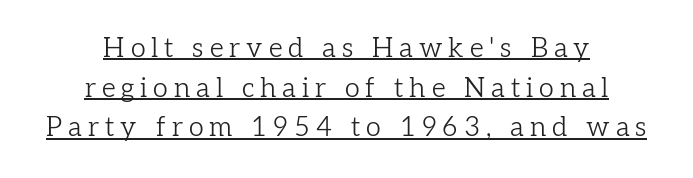
Q: Is the text bold? A: No.
Q: Is the text italic (slanted)? A: No, it is upright.
Q: Is the text underlined? A: Yes.
Q: How is the paragraph aligned? A: Centered.
Q: Is the spacing between letters normal or unusually wide? A: Unusually wide.
Q: Is the spacing between lines tight, normal or loose? A: Normal.
